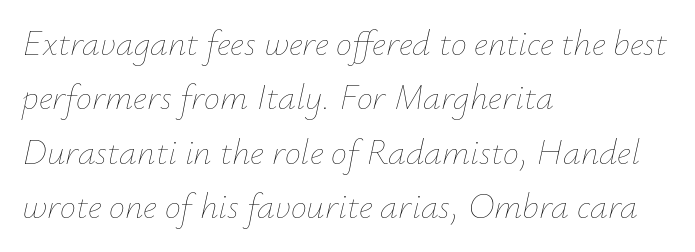
The image shows 36 px thin type, italic (leaning right); set left-aligned, normal line spacing (1.51x), normal letter spacing, not underlined; low stroke contrast and a small x-height.
